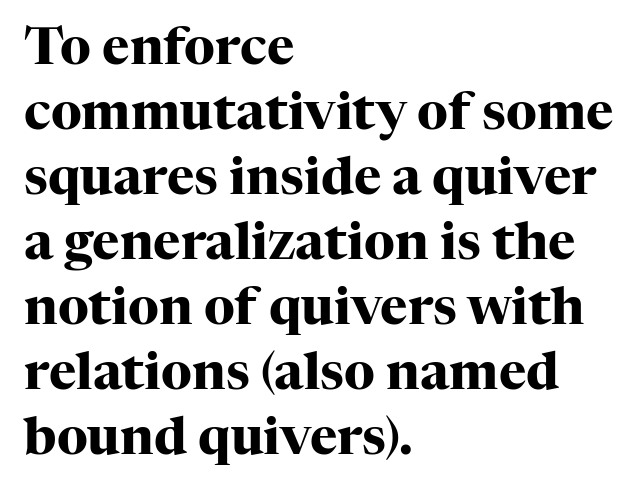
The letters sit at their default tracking, neither squeezed nor spread. The letters stand straight up with perfectly vertical stems. These lines are set flush left with a ragged right edge. Underline: absent. Serifs: yes, visible at the terminals of the letterforms.
